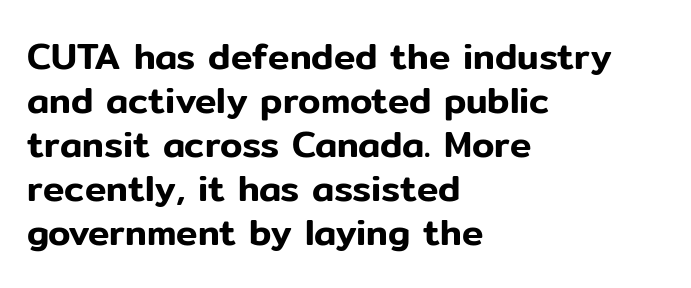
The image shows 36 px sans-serif type, upright; set left-aligned, line spacing 1.22x, normal letter spacing, not underlined; low stroke contrast and a medium x-height.
